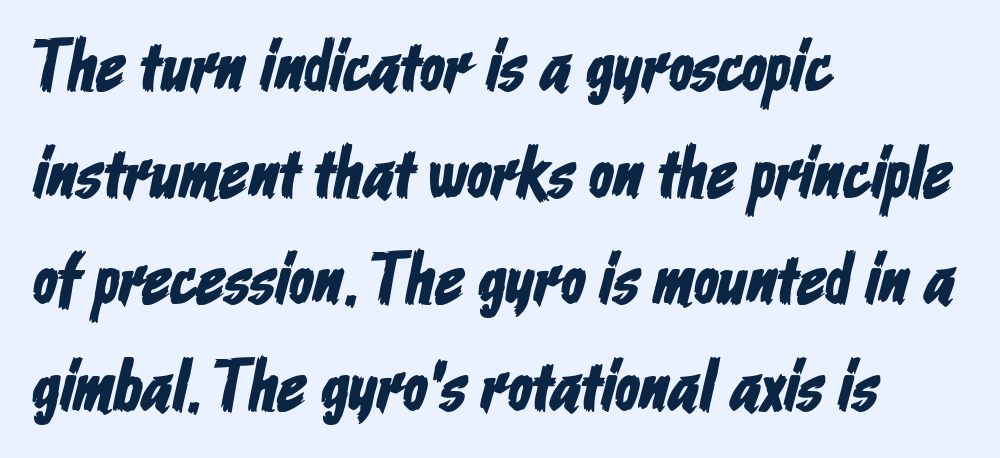
The image shows 72 px condensed sans-serif type; set left-aligned, normal line spacing (1.48x), normal letter spacing, not underlined; low stroke contrast and a medium x-height.
